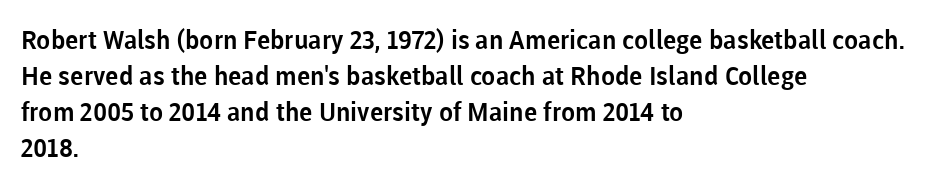
{"italic": "no", "underline": "no", "align": "left", "line_spacing": "normal", "line_spacing_ratio": 1.39, "letter_spacing": "normal", "letter_spacing_em": 0.0, "glyph_px": 26}
